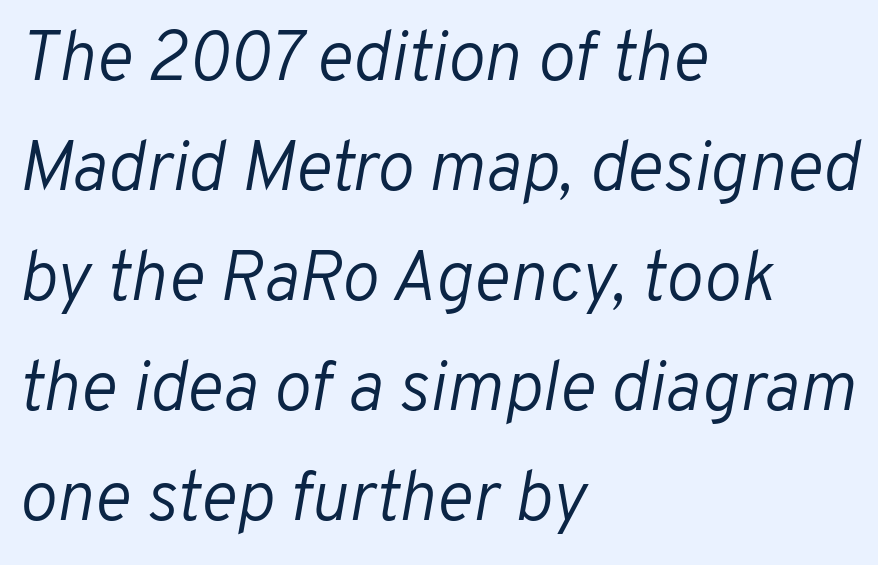
{"italic": "yes", "lean": "right", "slant_degrees": 10, "bold": "no", "weight": "light", "width": "normal", "stroke_contrast": "low", "x_height": "medium", "monospaced": "no", "underline": "no", "align": "left", "line_spacing": "normal", "line_spacing_ratio": 1.57, "letter_spacing": "normal", "letter_spacing_em": 0.0, "glyph_px": 70}
